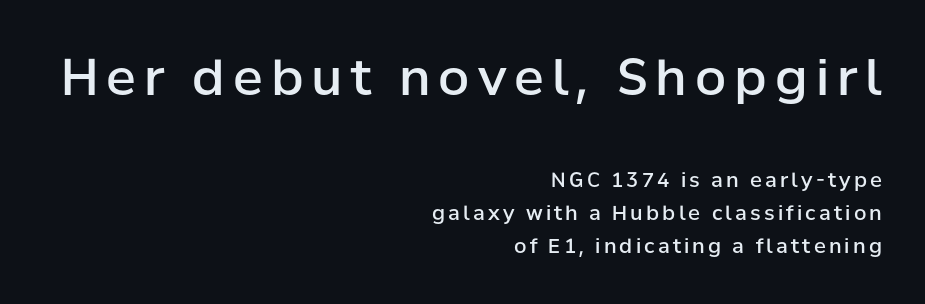
Q: Is the text bold? A: Semi-bold.
Q: Is the text italic (slanted)? A: No, it is upright.
Q: Is the typeface a serif or a sans-serif typeface? A: Sans-serif.
Q: Is the text underlined? A: No.
Q: How is the paragraph aligned? A: Right-aligned.
Q: Is the spacing between lines tight, normal or loose? A: Normal.
Q: Which block of text is set in a larger size, the first (top) or the second (bottom)? A: The first (top) one.
Q: Width (condensed, normal, or wide)? A: Normal.
Q: Stroke contrast? A: Low.
Q: x-height? A: Medium.
Q: Monospaced? A: No.
